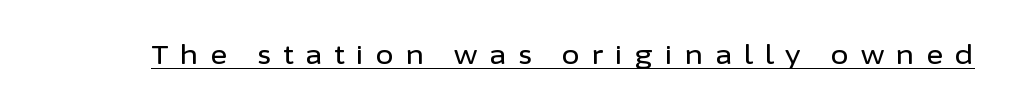
The image shows 26 px text type, upright; set unusually wide letter spacing (+0.46 em), underlined.
